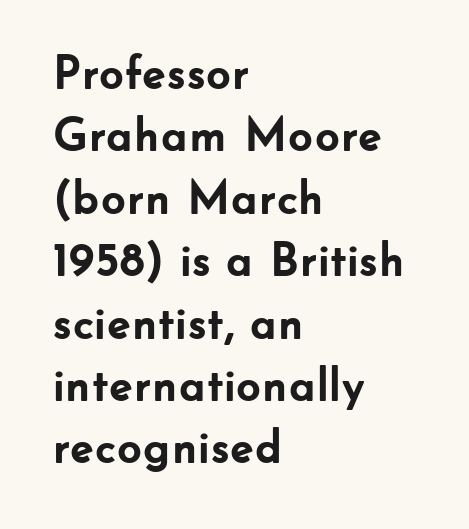
{"serif": "no", "italic": "no", "bold": "yes", "weight": "semibold", "width": "normal", "stroke_contrast": "low", "x_height": "small", "monospaced": "no", "underline": "no", "align": "left", "line_spacing": "normal", "line_spacing_ratio": 1.3, "letter_spacing": "normal", "letter_spacing_em": 0.0, "glyph_px": 48}
